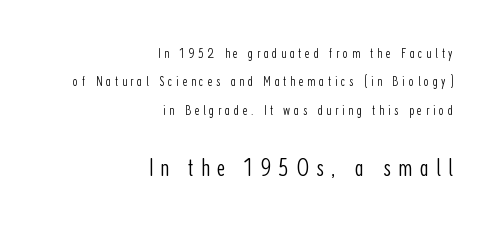
Scale increases going downward across the two blocks. No italicization has been applied; the sample stays upright. Observe the wide spacing: letters keep a clear distance from each other. Where is the straight margin? On the right. The cut favours lightness, reaching ordinary text weight at its darkest.
